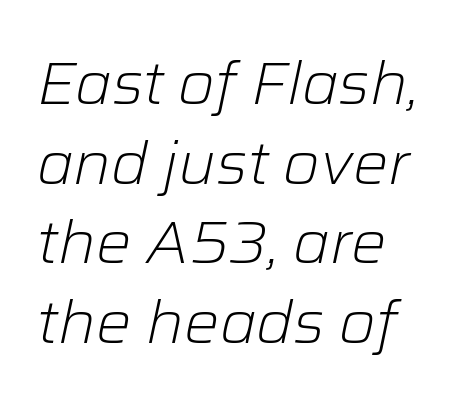
The rendering uses natural spacing where letterforms have individual widths. Stroke mass is kept to a normal reading level or below. A bare baseline throughout the passage. In terms of letterspacing, this is plain default setting. Italic: yes, the glyphs are oblique. If you measured baseline to baseline, you'd find a middling distance.
